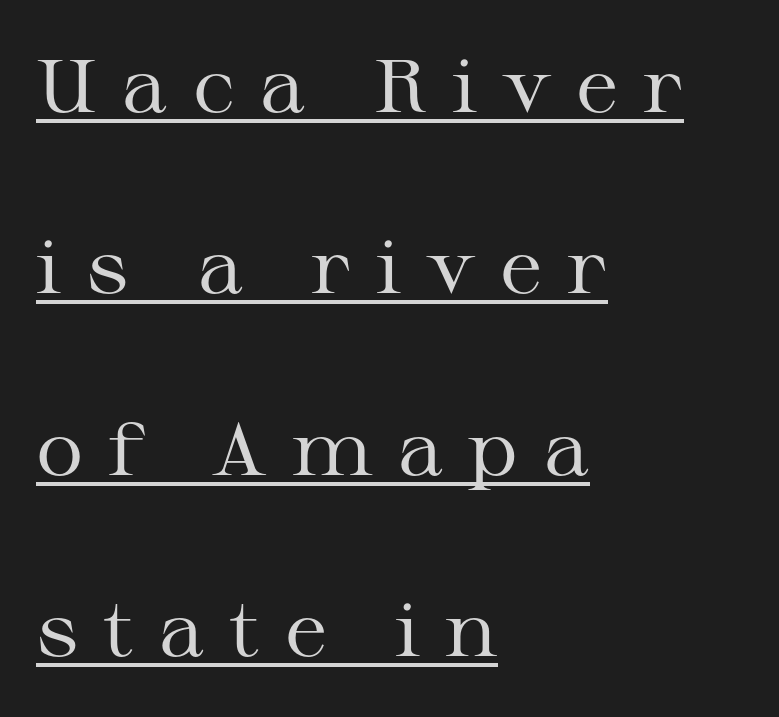
Q: Is the text bold? A: No.
Q: Is the text italic (slanted)? A: No, it is upright.
Q: Is the typeface a serif or a sans-serif typeface? A: Serif.
Q: Is the text underlined? A: Yes.
Q: How is the paragraph aligned? A: Left-aligned.
Q: Is the spacing between letters normal or unusually wide? A: Unusually wide.
Q: Is the spacing between lines tight, normal or loose? A: Loose.
Q: Width (condensed, normal, or wide)? A: Wide.
Q: Stroke contrast? A: Medium.
Q: x-height? A: Medium.
Q: Monospaced? A: No.
